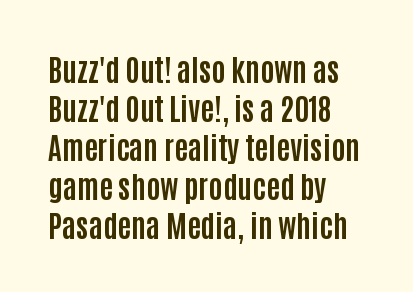
The image shows 30 px bold, condensed sans-serif type, upright; set left-aligned, normal line spacing (1.3x), normal letter spacing, not underlined; low stroke contrast and a large x-height.
